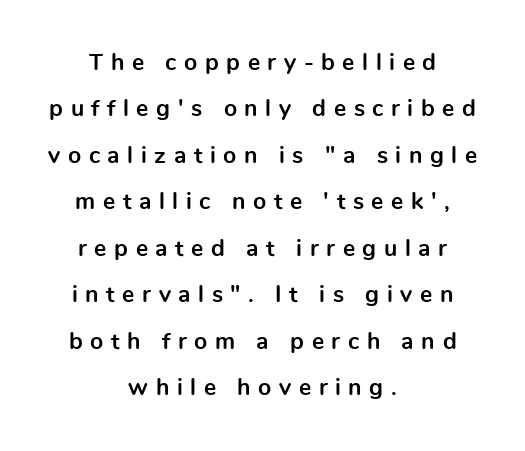
The image shows 23 px bold type, upright; set centered, loose line spacing (2.02x), unusually wide letter spacing (+0.33 em), not underlined.
